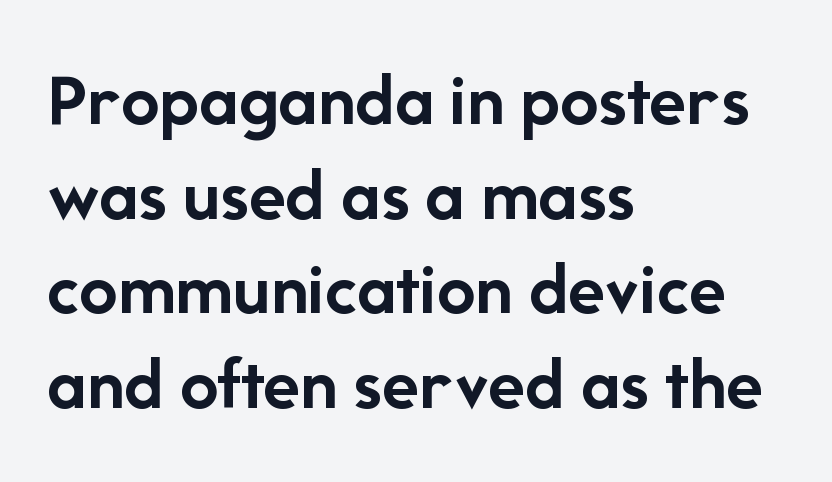
{"serif": "no", "italic": "no", "bold": "yes", "weight": "semibold", "width": "normal", "stroke_contrast": "low", "x_height": "medium", "monospaced": "no", "underline": "no", "align": "left", "line_spacing_ratio": 1.23, "letter_spacing": "normal", "letter_spacing_em": 0.0, "glyph_px": 77}
